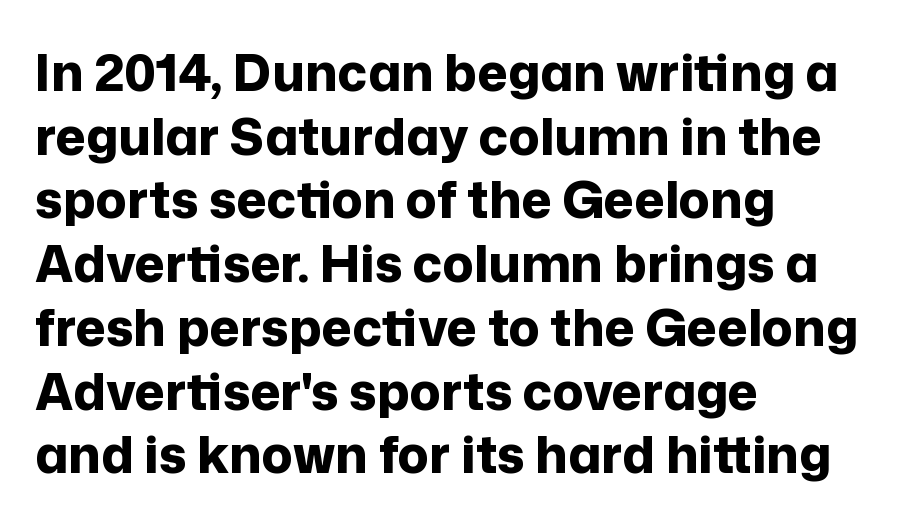
The image shows 51 px bold sans-serif type, upright; set left-aligned, normal line spacing (1.25x), normal letter spacing, not underlined; low stroke contrast and a medium x-height.
